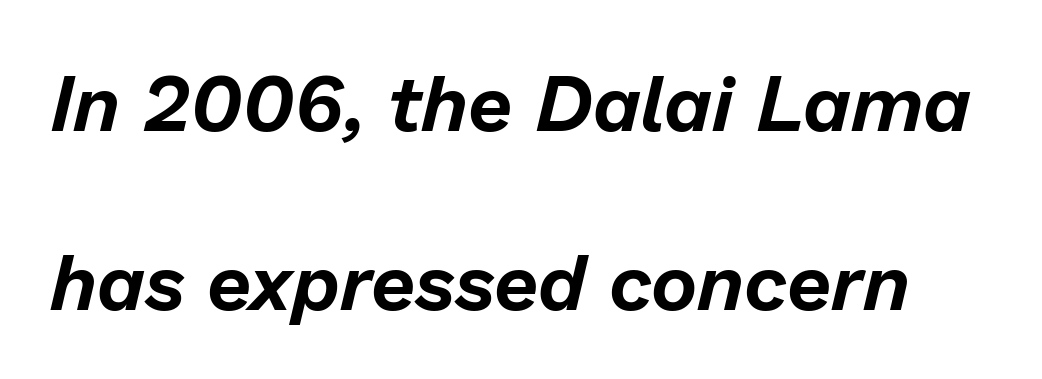
Q: Is the text italic (slanted)? A: Yes, it leans right by about 13 degrees.
Q: Is the text underlined? A: No.
Q: Is the spacing between letters normal or unusually wide? A: Normal.
Q: Is the spacing between lines tight, normal or loose? A: Loose.
Q: Width (condensed, normal, or wide)? A: Normal.
Q: Stroke contrast? A: Low.
Q: x-height? A: Medium.
Q: Monospaced? A: No.
